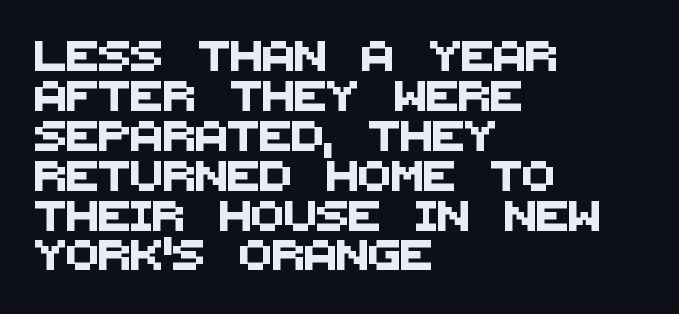
The image shows 30 px sans-serif type; set left-aligned, normal line spacing (1.33x), normal letter spacing, not underlined; medium stroke contrast and a large x-height.
